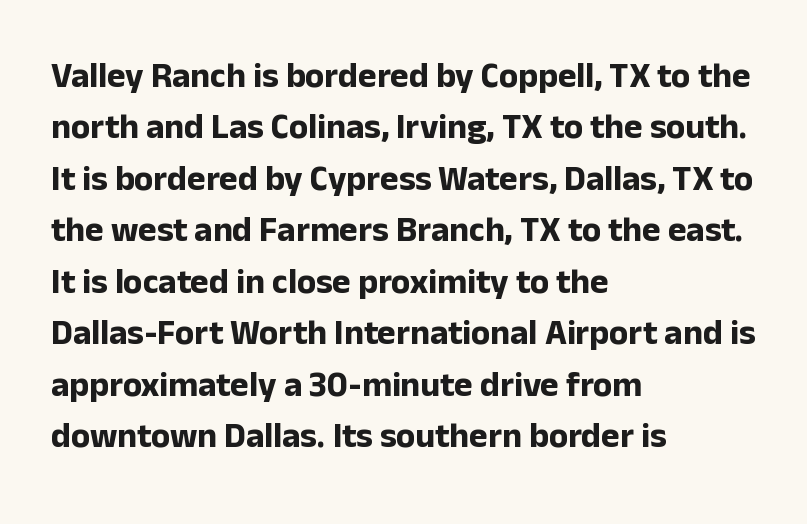
{"serif": "no", "italic": "no", "bold": "yes", "weight": "bold", "width": "normal", "stroke_contrast": "low", "x_height": "medium", "monospaced": "no", "underline": "no", "align": "left", "line_spacing": "normal", "line_spacing_ratio": 1.47, "letter_spacing": "normal", "letter_spacing_em": 0.0, "glyph_px": 35}
